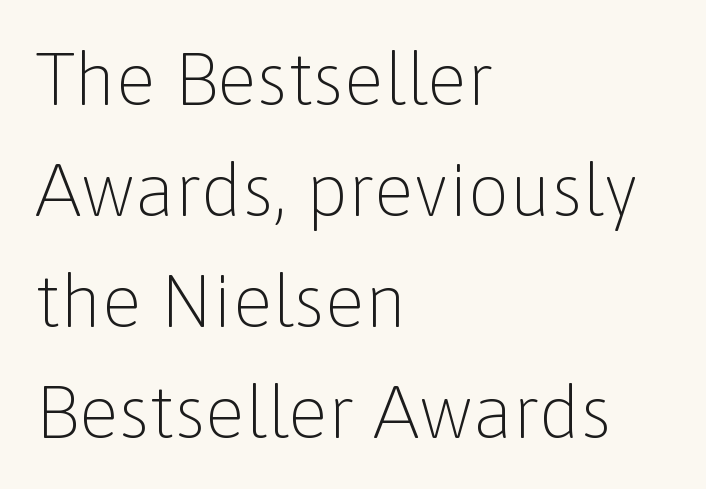
Q: Is the text bold? A: No.
Q: Is the text italic (slanted)? A: No, it is upright.
Q: Is the typeface a serif or a sans-serif typeface? A: Sans-serif.
Q: Is the text underlined? A: No.
Q: How is the paragraph aligned? A: Left-aligned.
Q: Is the spacing between letters normal or unusually wide? A: Normal.
Q: Is the spacing between lines tight, normal or loose? A: Normal.
Q: Width (condensed, normal, or wide)? A: Normal.
Q: Stroke contrast? A: Low.
Q: x-height? A: Medium.
Q: Monospaced? A: No.
